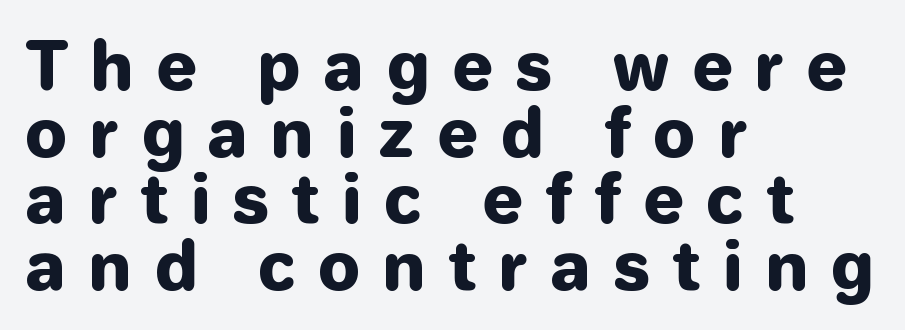
The image shows 66 px heavy sans-serif type, upright; set left-aligned, tight line spacing (1.01x), unusually wide letter spacing (+0.33 em), not underlined; low stroke contrast and a medium x-height.
